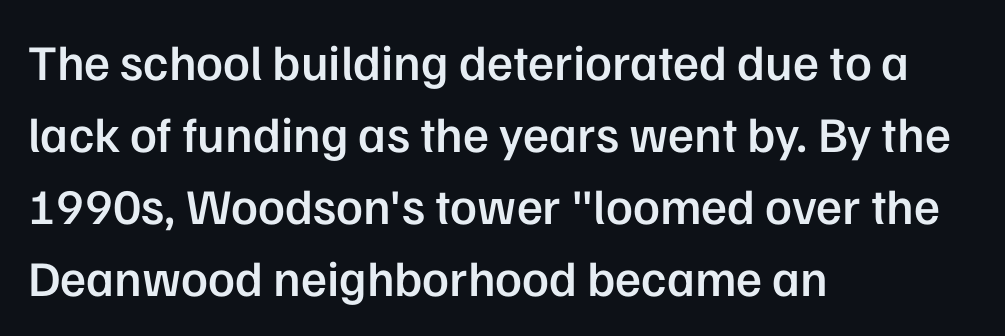
{"serif": "no", "italic": "no", "bold": "semi", "weight": "semibold", "width": "normal", "stroke_contrast": "low", "x_height": "medium", "monospaced": "no", "underline": "no", "align": "left", "line_spacing": "normal", "line_spacing_ratio": 1.44, "letter_spacing": "normal", "letter_spacing_em": 0.0, "glyph_px": 50}
